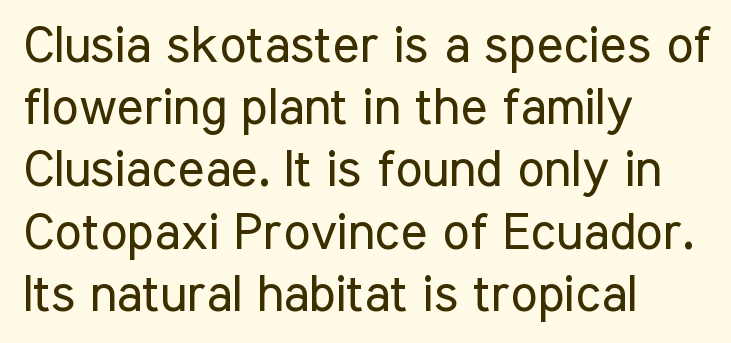
{"serif": "no", "italic": "no", "bold": "no", "weight": "regular", "width": "condensed", "stroke_contrast": "low", "x_height": "medium", "monospaced": "no", "underline": "no", "align": "left", "line_spacing_ratio": 1.22, "letter_spacing": "normal", "letter_spacing_em": 0.0, "glyph_px": 51}
